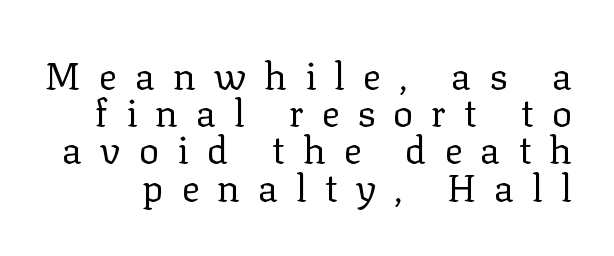
I'd call this a serif setting — the letters wear small feet. Counters stay open thanks to moderate or lighter strokes. Vertical spacing — tight. Do the characters align in a grid? No, the font is proportional.
